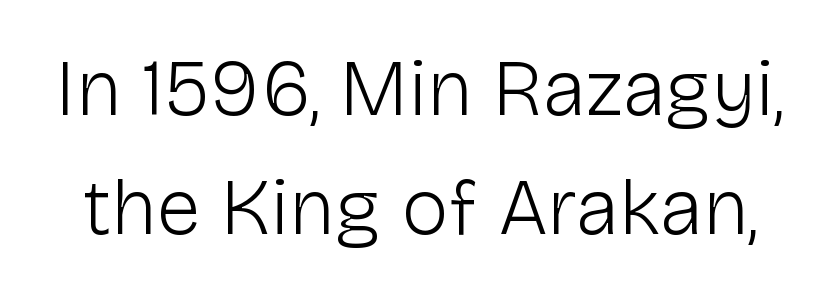
The designer went with a sans here, leaving each stem footless. Baseline-to-baseline distance is the conventional proportion of letter height. The passage shown is not underscored anywhere. Observe the ordinary spacing: letters are neighbours, not strangers.
